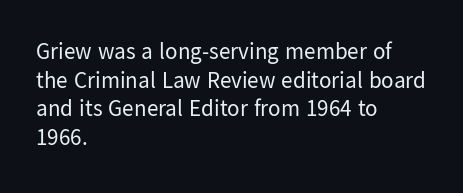
The lines sit at an ordinary, default distance from one another. The text block is weighted toward the left margin, trailing off unevenly rightward. Tracking value appears to be zero — textbook default spacing. Has an underline been added? It has not. Stroke mass is kept to a normal reading level or below.
